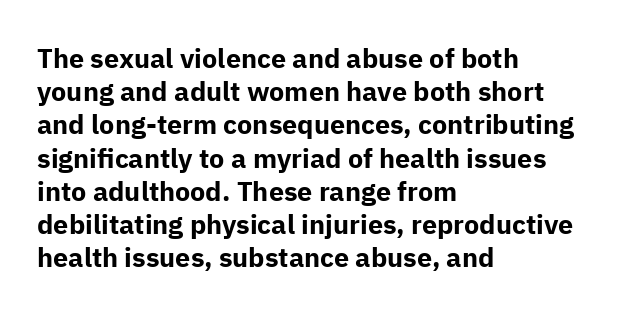
{"italic": "no", "bold": "yes", "underline": "no", "align": "left", "line_spacing_ratio": 1.23, "letter_spacing": "normal", "letter_spacing_em": 0.0, "glyph_px": 27}
